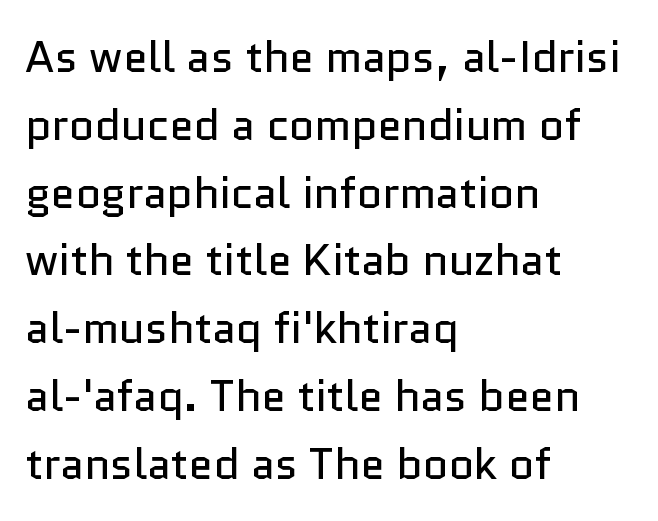
Note: no serifs on the glyphs. A normal amount of white space separates one row of letters from the next. The paragraph has a hard left edge and a soft right edge. The letters look calm and open, with moderate or lighter stems. The passage shown is not underscored anywhere. Between one letter and the next there's only the usual sliver of space.
